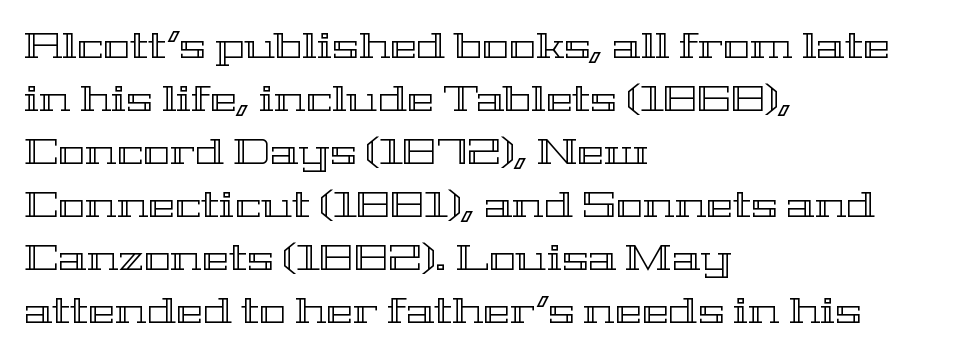
The image shows 36 px wide type, upright; set left-aligned, normal line spacing (1.47x), normal letter spacing, not underlined; a medium x-height.
